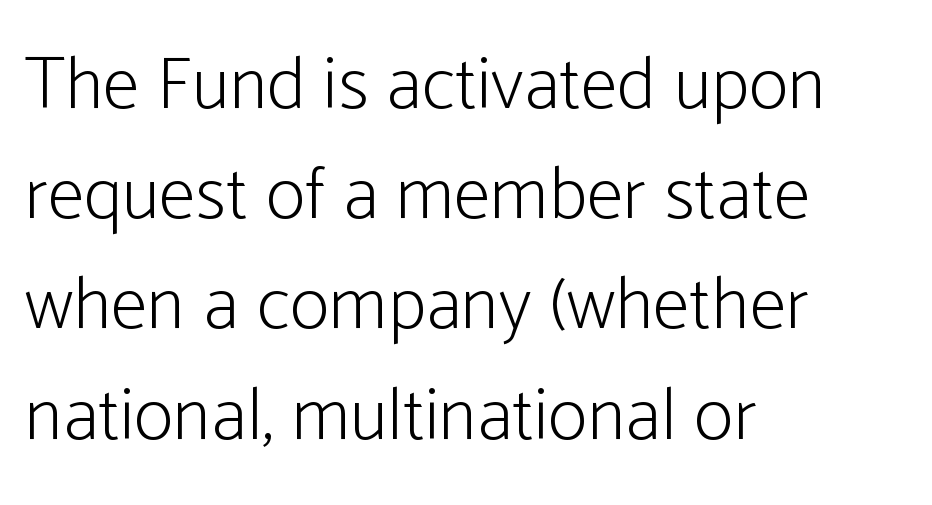
The image shows 75 px light, condensed sans-serif type, upright; set left-aligned, normal line spacing (1.47x), normal letter spacing, not underlined; low stroke contrast and a medium x-height.
